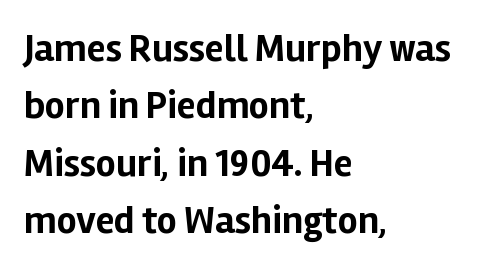
The image shows 39 px bold sans-serif type, upright; set left-aligned, normal line spacing (1.47x), normal letter spacing, not underlined; low stroke contrast and a medium x-height.
